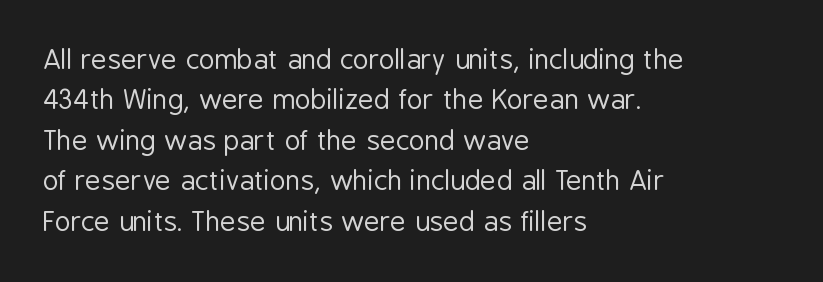
{"italic": "no", "bold": "no", "underline": "no", "align": "left", "line_spacing": "normal", "line_spacing_ratio": 1.5, "letter_spacing": "normal", "letter_spacing_em": 0.0, "glyph_px": 27}
